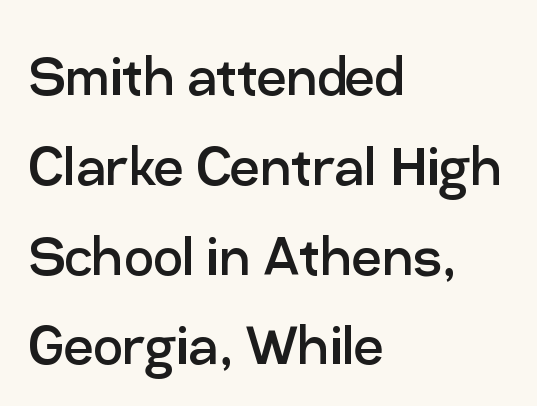
{"serif": "no", "italic": "no", "bold": "no", "weight": "regular", "width": "normal", "stroke_contrast": "low", "x_height": "medium", "monospaced": "no", "underline": "no", "align": "left", "line_spacing": "normal", "line_spacing_ratio": 1.36, "letter_spacing": "normal", "letter_spacing_em": 0.0, "glyph_px": 66}
